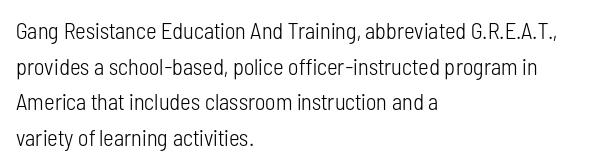
{"italic": "no", "bold": "no", "underline": "no", "align": "left", "line_spacing": "normal", "line_spacing_ratio": 1.55, "letter_spacing": "normal", "letter_spacing_em": 0.0, "glyph_px": 23}
